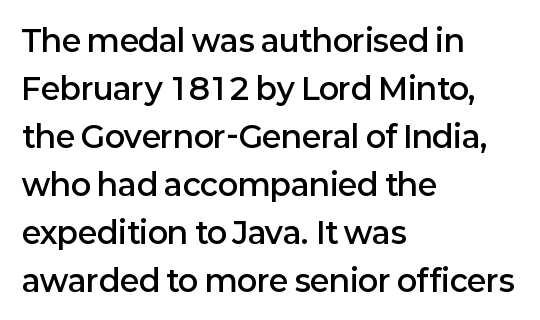
{"serif": "no", "italic": "no", "bold": "semi", "weight": "semibold", "width": "normal", "stroke_contrast": "low", "x_height": "medium", "monospaced": "no", "underline": "no", "align": "left", "line_spacing": "normal", "line_spacing_ratio": 1.6, "letter_spacing": "normal", "letter_spacing_em": 0.0, "glyph_px": 30}
